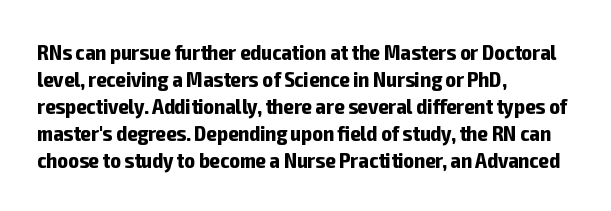
The image shows 22 px bold type, upright; set left-aligned, line spacing 1.23x, normal letter spacing, not underlined.
